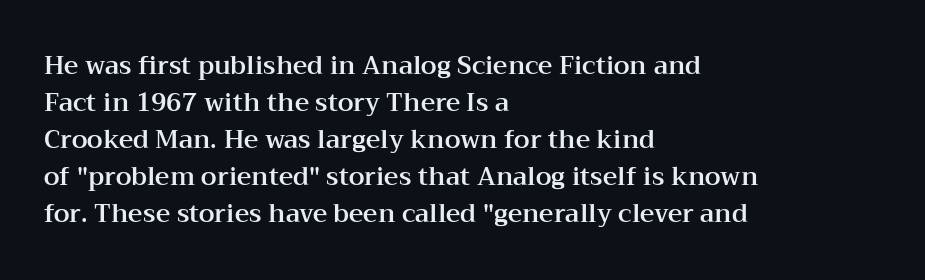
The space beneath each line is pristine and unruled. Compared with typical paragraphs, the rows here are spaced about the same. Notice how the passage keeps a crisp vertical edge on the left only. Short note: letters normally spaced.
